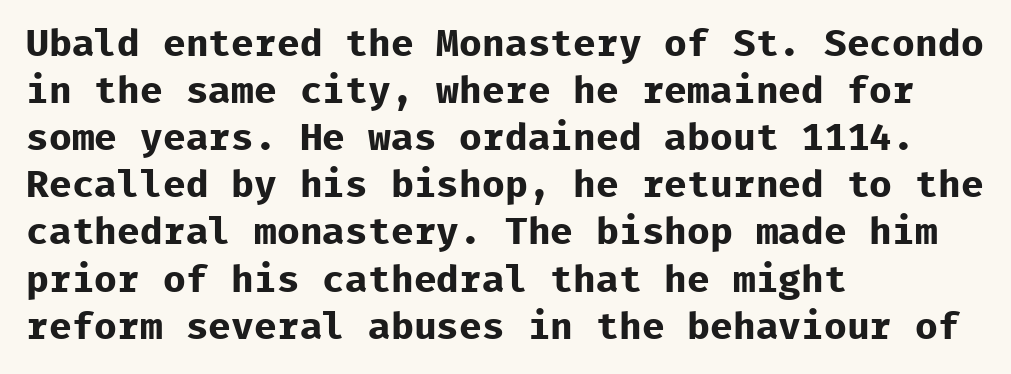
Monospaced: the letters line up in strict vertical columns. You can tell from the bare stems that sans-serif type was used. The compositor pushed each line to the left boundary. The axis of the letterforms is exactly vertical. Unmarked baselines from the first word to the last. Bold? Absolutely — the strokes are thick and heavy.
